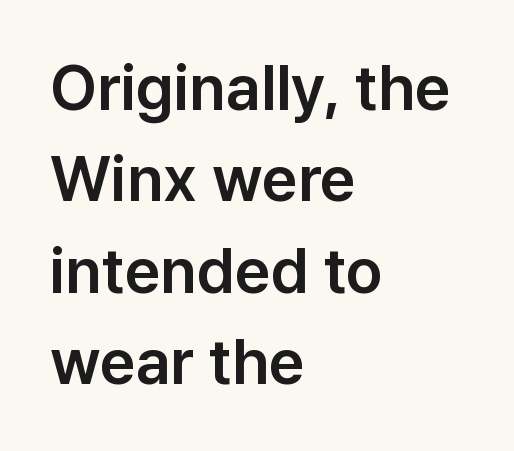
The passage shown stacks its lines at a standard gap. The rendering uses natural spacing where letterforms have individual widths. Ordinary non-slanted type is in use. The face used here is a sans, in the tradition of grotesques and geometrics. The line texture is even and compact thanks to regular tracking. Letters rest on an invisible, unmarked baseline.
